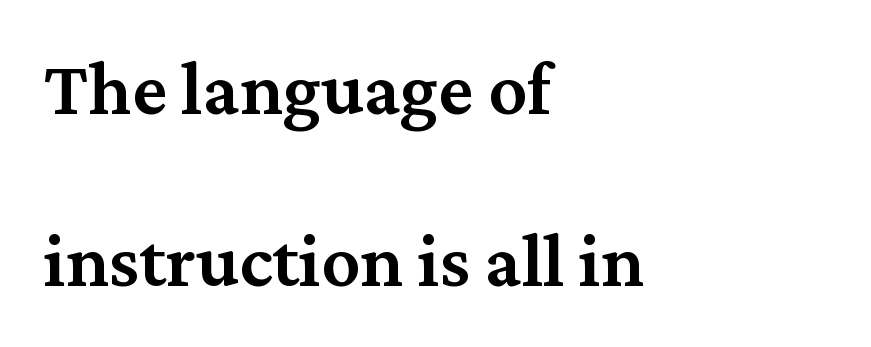
Q: Is the text bold? A: Semi-bold.
Q: Is the text italic (slanted)? A: No, it is upright.
Q: Is the typeface a serif or a sans-serif typeface? A: Serif.
Q: Is the text underlined? A: No.
Q: How is the paragraph aligned? A: Left-aligned.
Q: Is the spacing between letters normal or unusually wide? A: Normal.
Q: Is the spacing between lines tight, normal or loose? A: Loose.
Q: Width (condensed, normal, or wide)? A: Normal.
Q: Stroke contrast? A: Medium.
Q: x-height? A: Medium.
Q: Monospaced? A: No.
